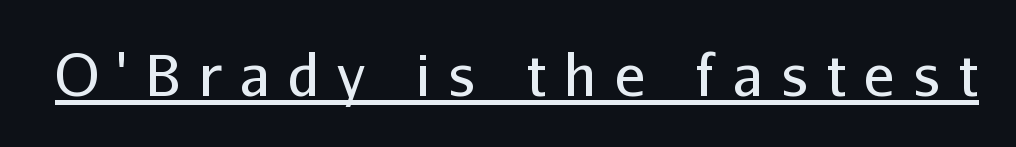
This is sans-serif lettering, the kind often seen on screens and signage. Has an underline been added? It has. Weight: in the light-to-regular range. The passage shown has open, widely tracked lettering throughout. These lines are rendered in a variable-pitch font. Ordinary non-slanted type is in use.
